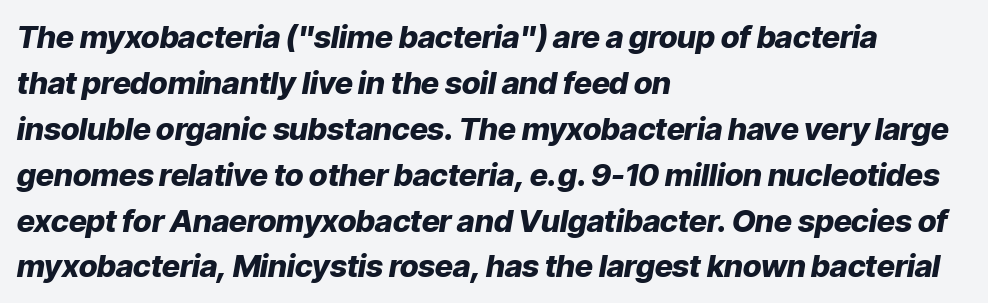
Q: Is the text bold? A: Yes.
Q: Is the text italic (slanted)? A: Yes, it leans right by about 9 degrees.
Q: Is the text underlined? A: No.
Q: How is the paragraph aligned? A: Left-aligned.
Q: Is the spacing between letters normal or unusually wide? A: Normal.
Q: Is the spacing between lines tight, normal or loose? A: Normal.
Q: Width (condensed, normal, or wide)? A: Normal.
Q: Stroke contrast? A: Low.
Q: x-height? A: Medium.
Q: Monospaced? A: No.
